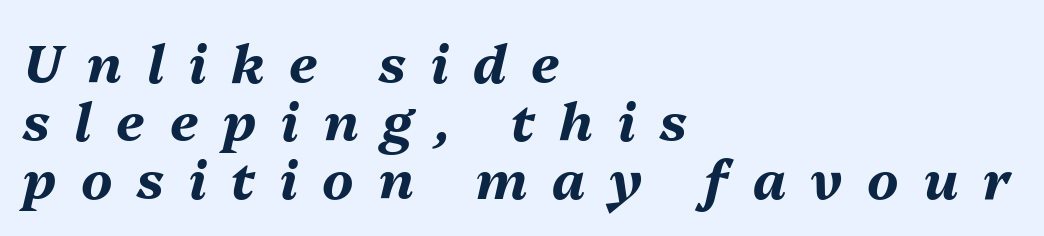
Q: Is the text bold? A: Yes.
Q: Is the text italic (slanted)? A: Yes, it leans right by about 13 degrees.
Q: Is the text underlined? A: No.
Q: How is the paragraph aligned? A: Left-aligned.
Q: Is the spacing between letters normal or unusually wide? A: Unusually wide.
Q: Is the spacing between lines tight, normal or loose? A: Tight.
Q: Width (condensed, normal, or wide)? A: Normal.
Q: Stroke contrast? A: Medium.
Q: x-height? A: Medium.
Q: Monospaced? A: No.
